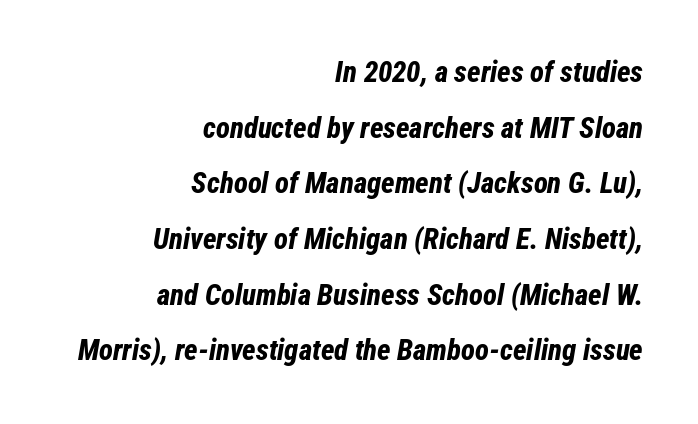
{"italic": "yes", "lean": "right", "slant_degrees": 12, "bold": "yes", "weight": "bold", "width": "condensed", "stroke_contrast": "low", "x_height": "medium", "monospaced": "no", "underline": "no", "align": "right", "line_spacing": "loose", "line_spacing_ratio": 1.92, "letter_spacing": "normal", "letter_spacing_em": 0.0, "glyph_px": 29}
